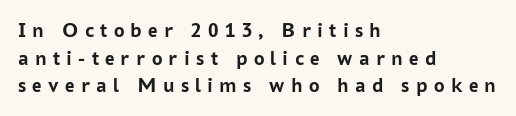
Q: Is the text bold? A: Yes.
Q: Is the text italic (slanted)? A: No, it is upright.
Q: Is the text underlined? A: No.
Q: How is the paragraph aligned? A: Left-aligned.
Q: Is the spacing between letters normal or unusually wide? A: Unusually wide.
Q: Is the spacing between lines tight, normal or loose? A: Normal.
